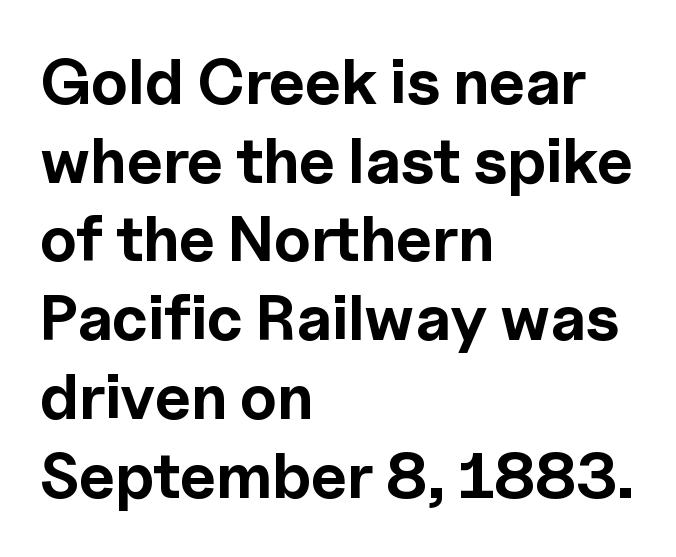
Q: Is the text bold? A: Yes.
Q: Is the text italic (slanted)? A: No, it is upright.
Q: Is the typeface a serif or a sans-serif typeface? A: Sans-serif.
Q: Is the text underlined? A: No.
Q: How is the paragraph aligned? A: Left-aligned.
Q: Is the spacing between letters normal or unusually wide? A: Normal.
Q: Is the spacing between lines tight, normal or loose? A: Normal.
Q: Width (condensed, normal, or wide)? A: Normal.
Q: x-height? A: Medium.
Q: Monospaced? A: No.
